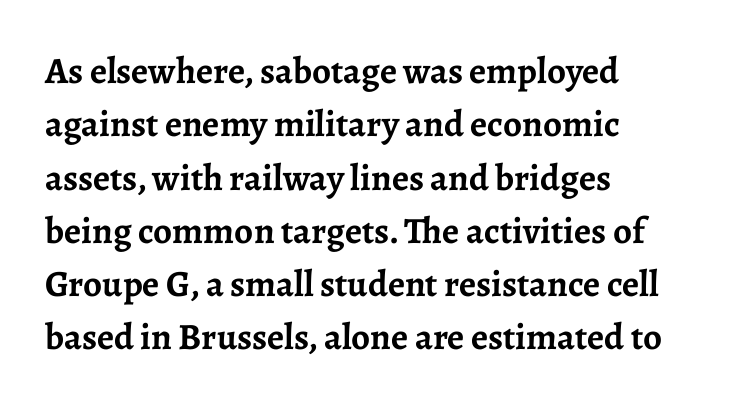
These lines are set flush left with a ragged right edge. Weight check: bold — yes, fully. Here the designer chose a conventional face with non-uniform glyph widths. A typesetter would call this zero additional tracking. The gap between lines stays unmarked.
